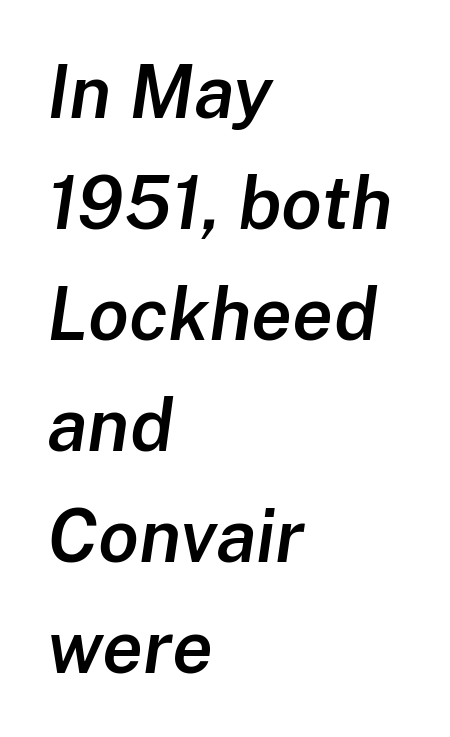
The passage shown has conventional tracking throughout. The face used here is proportionally spaced, like ordinary book or web type. Is the type bold? Partly — it's a semibold, heavier than regular but not fully bold. The rendering applies a slant to the glyphs.
